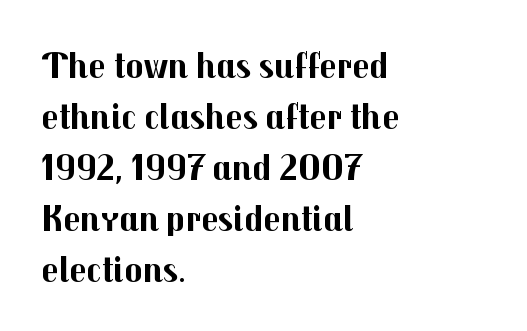
The image shows 38 px bold sans-serif type, upright; set left-aligned, normal line spacing (1.34x), normal letter spacing, not underlined; medium stroke contrast and a medium x-height.
